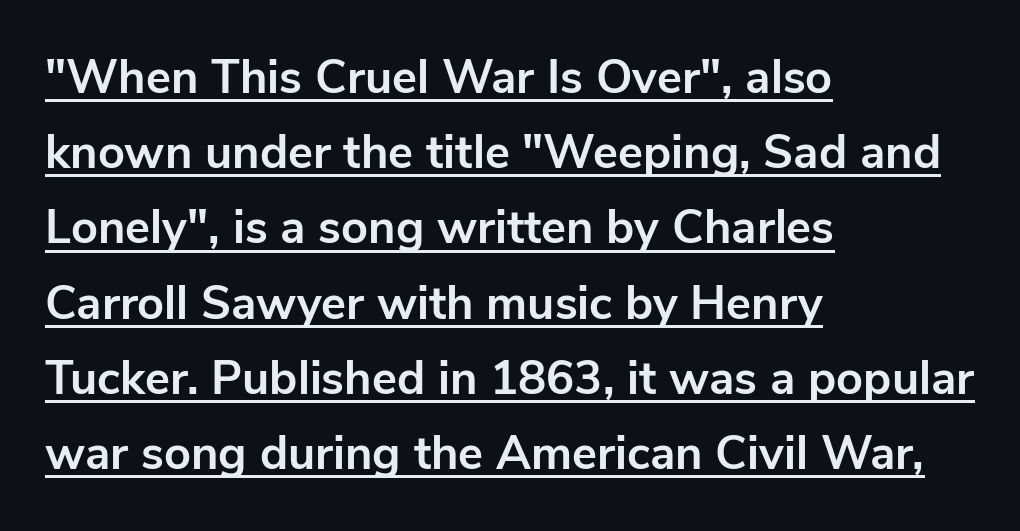
Decoration check: the copy is underlined. The letters stand upright; this is a roman face. Does the weight exceed regular? Yes, all the way to bold. These lines keep a tight, regular rhythm from letter to letter.
